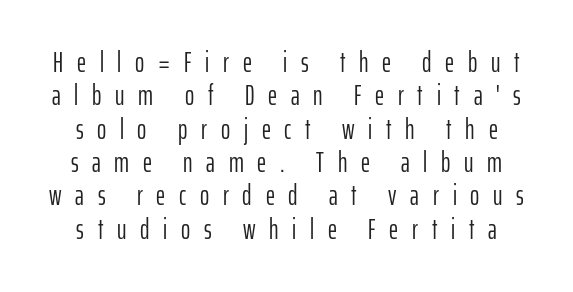
The image shows 28 px light, condensed sans-serif type, upright; set line spacing 1.19x, unusually wide letter spacing (+0.49 em), not underlined; low stroke contrast and a medium x-height.
